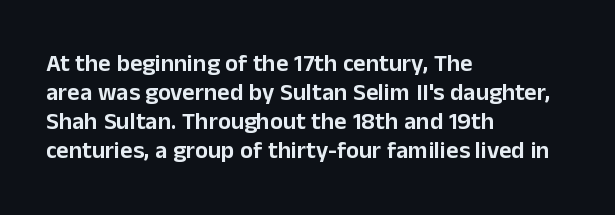
{"italic": "no", "underline": "no", "align": "left", "line_spacing_ratio": 1.21, "letter_spacing": "normal", "letter_spacing_em": 0.0, "glyph_px": 24}
